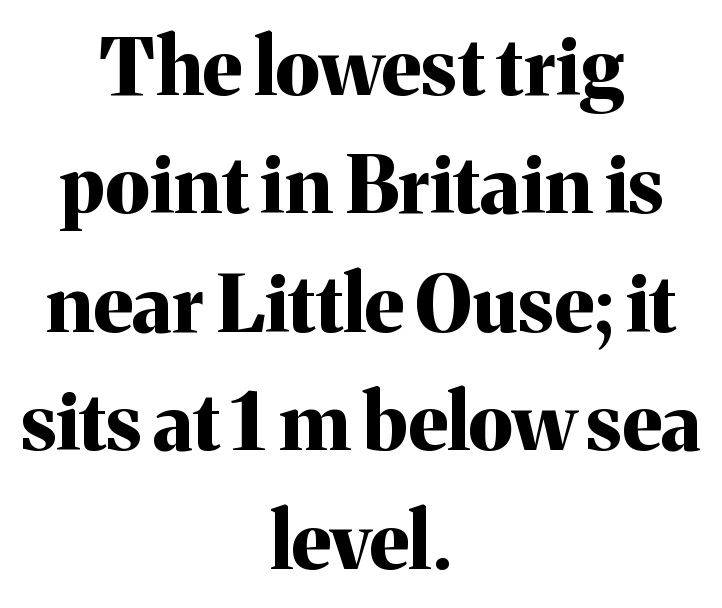
Q: Is the text bold? A: Yes.
Q: Is the text italic (slanted)? A: No, it is upright.
Q: Is the typeface a serif or a sans-serif typeface? A: Serif.
Q: Is the text underlined? A: No.
Q: How is the paragraph aligned? A: Centered.
Q: Is the spacing between letters normal or unusually wide? A: Normal.
Q: Is the spacing between lines tight, normal or loose? A: Normal.
Q: Width (condensed, normal, or wide)? A: Normal.
Q: Stroke contrast? A: Medium.
Q: x-height? A: Medium.
Q: Monospaced? A: No.
